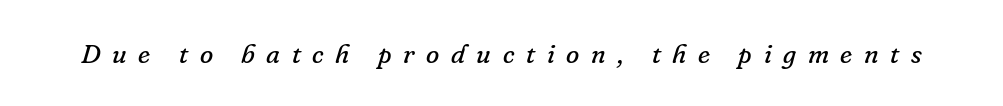
The image shows 27 px text type, italic (leaning right); set unusually wide letter spacing (+0.43 em), not underlined.
